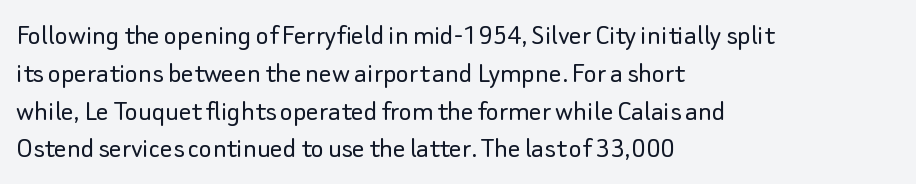
Q: Is the text bold? A: No.
Q: Is the text italic (slanted)? A: No, it is upright.
Q: Is the typeface a serif or a sans-serif typeface? A: Sans-serif.
Q: Is the text underlined? A: No.
Q: How is the paragraph aligned? A: Left-aligned.
Q: Is the spacing between letters normal or unusually wide? A: Normal.
Q: Width (condensed, normal, or wide)? A: Normal.
Q: Stroke contrast? A: Low.
Q: x-height? A: Small.
Q: Monospaced? A: No.
